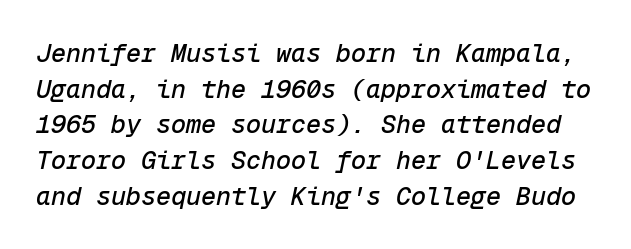
The image shows 25 px text type, italic (leaning right); set normal line spacing (1.43x), normal letter spacing, not underlined.
